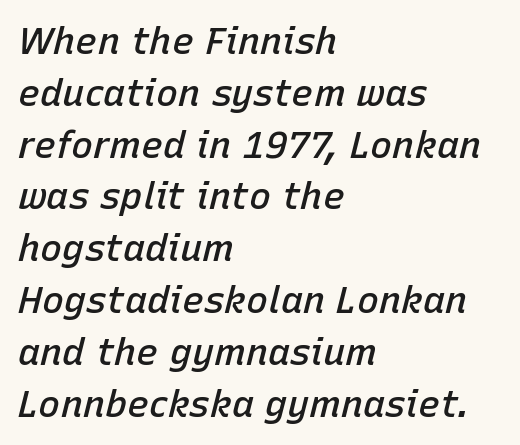
{"italic": "yes", "lean": "right", "slant_degrees": 15, "bold": "semi", "weight": "semibold", "width": "normal", "stroke_contrast": "low", "x_height": "medium", "monospaced": "no", "underline": "no", "align": "left", "line_spacing": "normal", "line_spacing_ratio": 1.4, "letter_spacing": "normal", "letter_spacing_em": 0.0, "glyph_px": 37}
